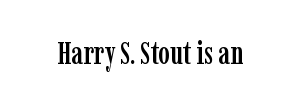
Check the space under the baseline: it is left empty. Posture: vertical. A typesetter would label this face a serif. This rendering leaves character spacing at its baseline value. A typesetter would call this proportional, since set widths differ per character.
